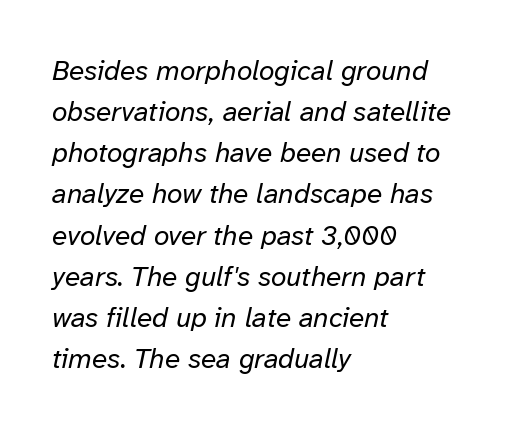
The image shows 28 px regular-weight type, italic (leaning right); set left-aligned, normal line spacing (1.47x), normal letter spacing, not underlined; low stroke contrast and a medium x-height.
